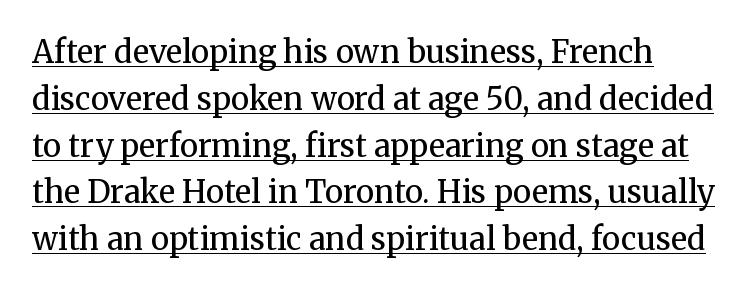
You can tell it's not italic because the verticals are truly vertical. Leading matches the norm, producing a regular column. Each letter keeps its own natural width here, so spacing adapts to shape. This sample uses a serif face. A quiet, ordinary-to-light weight characterises the typeface. All the whitespace from short lines collects on the right.
